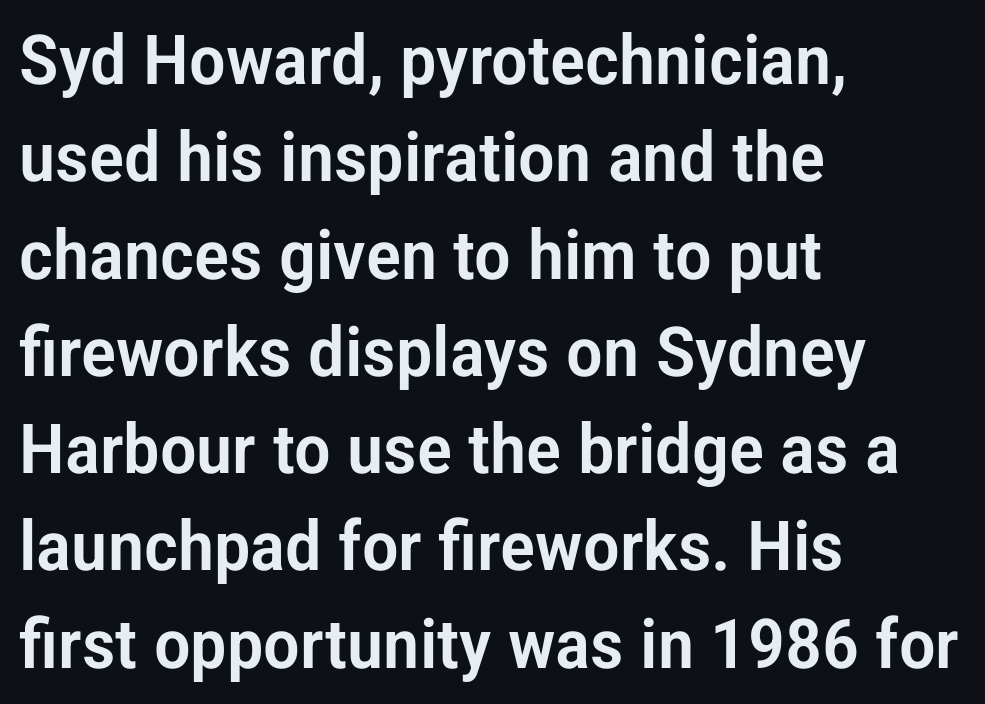
{"serif": "no", "italic": "no", "width": "condensed", "stroke_contrast": "low", "x_height": "medium", "monospaced": "no", "underline": "no", "align": "left", "line_spacing": "normal", "line_spacing_ratio": 1.41, "letter_spacing": "normal", "letter_spacing_em": 0.0, "glyph_px": 69}
